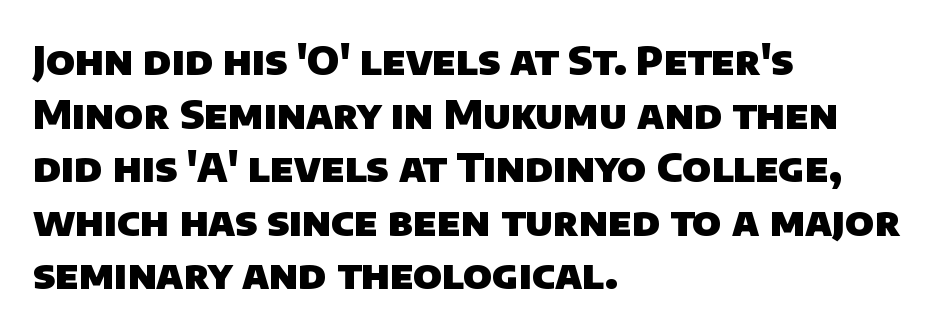
Q: Is the text bold? A: Yes.
Q: Is the typeface a serif or a sans-serif typeface? A: Sans-serif.
Q: Is the text underlined? A: No.
Q: How is the paragraph aligned? A: Left-aligned.
Q: Is the spacing between letters normal or unusually wide? A: Normal.
Q: Is the spacing between lines tight, normal or loose? A: Normal.
Q: Width (condensed, normal, or wide)? A: Normal.
Q: Stroke contrast? A: Low.
Q: x-height? A: Large.
Q: Monospaced? A: No.
